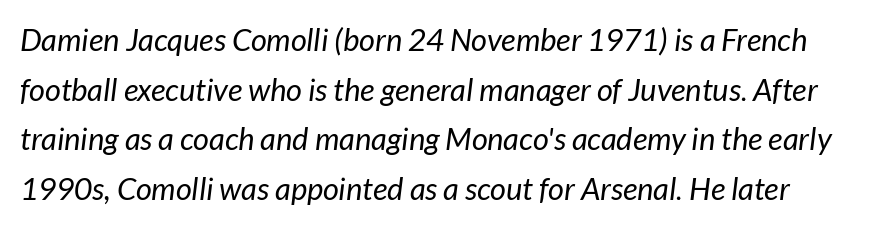
Q: Is the text bold? A: No.
Q: Is the text italic (slanted)? A: Yes, it leans right by about 7 degrees.
Q: Is the text underlined? A: No.
Q: Is the spacing between letters normal or unusually wide? A: Normal.
Q: Is the spacing between lines tight, normal or loose? A: Normal.
Q: Width (condensed, normal, or wide)? A: Normal.
Q: Stroke contrast? A: Low.
Q: x-height? A: Medium.
Q: Monospaced? A: No.
